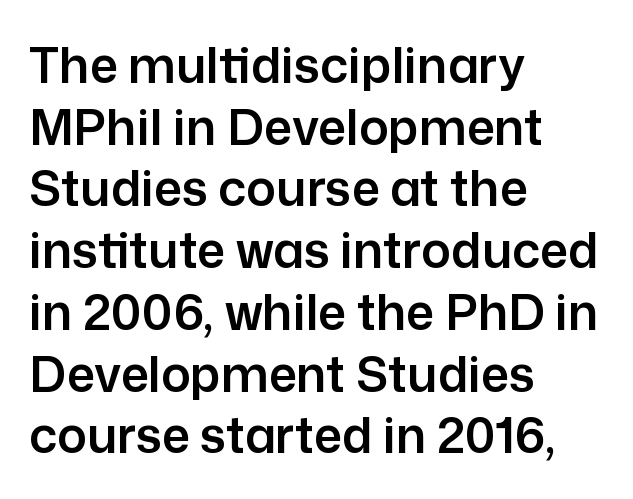
Q: Is the text italic (slanted)? A: No, it is upright.
Q: Is the typeface a serif or a sans-serif typeface? A: Sans-serif.
Q: Is the text underlined? A: No.
Q: How is the paragraph aligned? A: Left-aligned.
Q: Is the spacing between letters normal or unusually wide? A: Normal.
Q: Is the spacing between lines tight, normal or loose? A: Normal.
Q: Width (condensed, normal, or wide)? A: Normal.
Q: Stroke contrast? A: Low.
Q: x-height? A: Medium.
Q: Monospaced? A: No.
